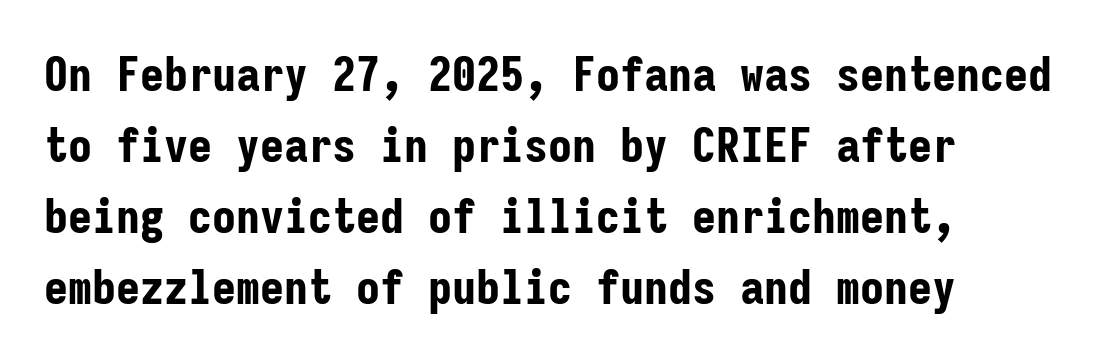
{"serif": "no", "italic": "no", "bold": "yes", "weight": "bold", "width": "condensed", "stroke_contrast": "low", "x_height": "medium", "monospaced": "yes", "underline": "no", "line_spacing": "normal", "line_spacing_ratio": 1.48, "letter_spacing": "normal", "letter_spacing_em": 0.0, "glyph_px": 48}
